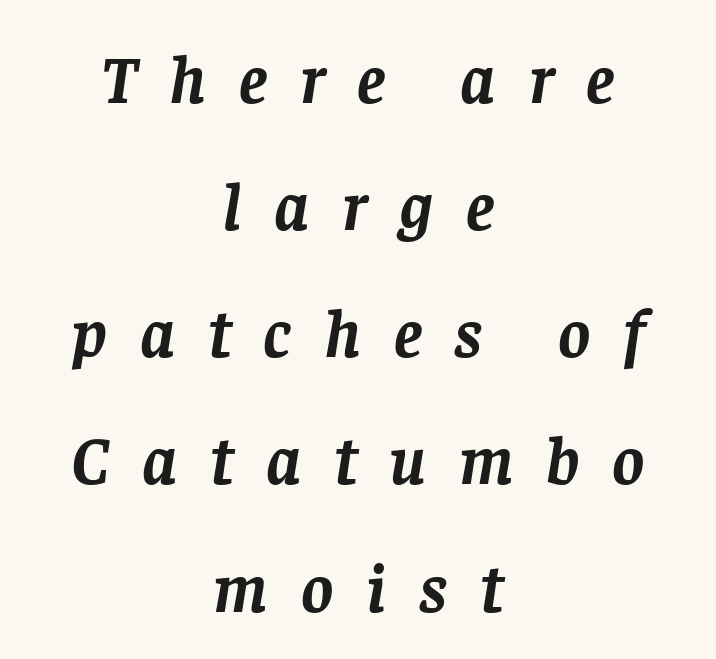
Q: Is the text bold? A: Yes.
Q: Is the text italic (slanted)? A: Yes, it leans right by about 8 degrees.
Q: Is the typeface a serif or a sans-serif typeface? A: Serif.
Q: Is the text underlined? A: No.
Q: How is the paragraph aligned? A: Centered.
Q: Is the spacing between letters normal or unusually wide? A: Unusually wide.
Q: Width (condensed, normal, or wide)? A: Normal.
Q: Stroke contrast? A: Low.
Q: x-height? A: Large.
Q: Monospaced? A: No.
